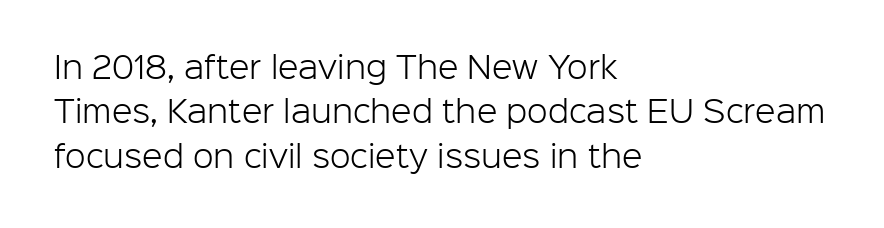
Q: Is the text bold? A: No.
Q: Is the text italic (slanted)? A: No, it is upright.
Q: Is the typeface a serif or a sans-serif typeface? A: Sans-serif.
Q: Is the text underlined? A: No.
Q: How is the paragraph aligned? A: Left-aligned.
Q: Is the spacing between letters normal or unusually wide? A: Normal.
Q: Is the spacing between lines tight, normal or loose? A: Normal.
Q: Width (condensed, normal, or wide)? A: Normal.
Q: Stroke contrast? A: Low.
Q: x-height? A: Medium.
Q: Monospaced? A: No.
